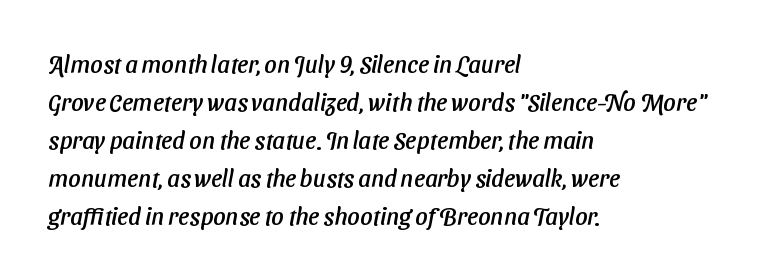
{"underline": "no", "align": "left", "line_spacing": "normal", "line_spacing_ratio": 1.58, "letter_spacing": "normal", "letter_spacing_em": 0.0, "glyph_px": 24}
